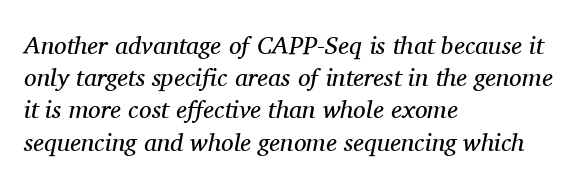
Q: Is the text bold? A: No.
Q: Is the text italic (slanted)? A: Yes, it leans right by about 11 degrees.
Q: Is the text underlined? A: No.
Q: How is the paragraph aligned? A: Left-aligned.
Q: Is the spacing between letters normal or unusually wide? A: Normal.
Q: Is the spacing between lines tight, normal or loose? A: Normal.
